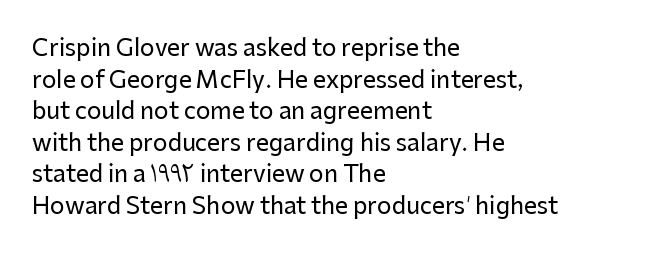
The image shows 23 px text type, upright; set left-aligned, normal line spacing (1.37x), normal letter spacing, not underlined.
